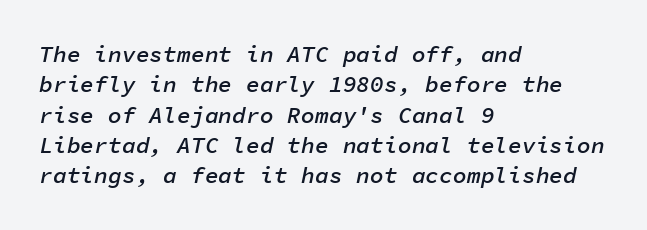
Notice the strokes are somewhat thickened but not fully heavy: this is a semibold. The face used here is rendered with its standard letterfit. The vertical gap from one line to the next is medium. This sample is left-justified, so line endings fall wherever the words run out. The rendering applies a slant to the glyphs.
